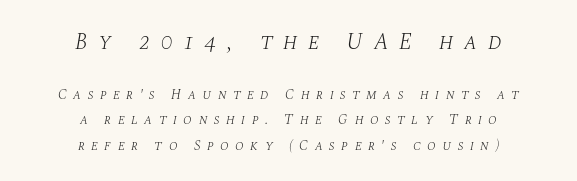
Q: Is the text bold? A: No.
Q: Is the text italic (slanted)? A: Yes, it leans right by about 10 degrees.
Q: Is the text underlined? A: No.
Q: How is the paragraph aligned? A: Centered.
Q: Is the spacing between letters normal or unusually wide? A: Unusually wide.
Q: Which block of text is set in a larger size, the first (top) or the second (bottom)? A: The first (top) one.
